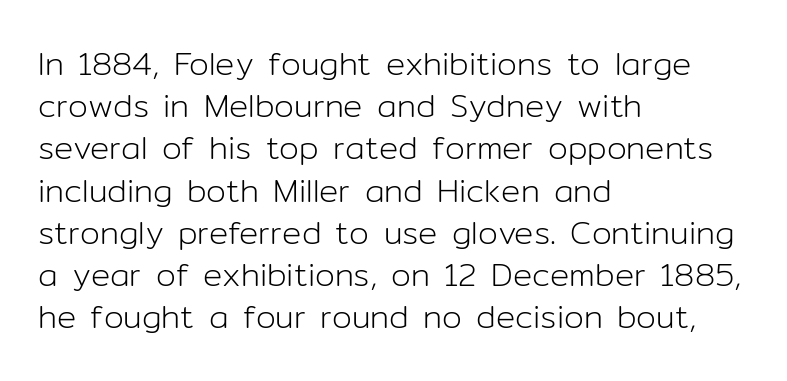
{"serif": "no", "italic": "no", "bold": "no", "weight": "light", "width": "normal", "stroke_contrast": "low", "x_height": "medium", "monospaced": "no", "underline": "no", "align": "left", "line_spacing": "normal", "line_spacing_ratio": 1.32, "letter_spacing": "normal", "letter_spacing_em": 0.0, "glyph_px": 32}
